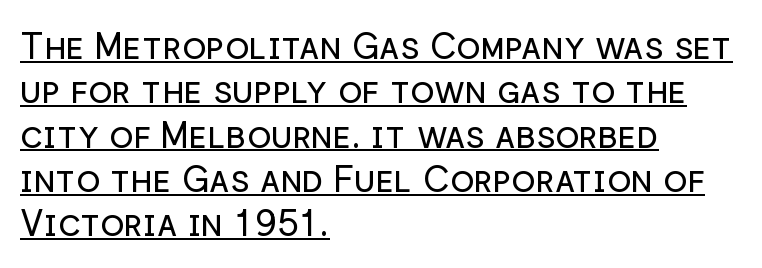
Q: Is the text bold? A: No.
Q: Is the text italic (slanted)? A: No, it is upright.
Q: Is the typeface a serif or a sans-serif typeface? A: Sans-serif.
Q: Is the text underlined? A: Yes.
Q: How is the paragraph aligned? A: Left-aligned.
Q: Is the spacing between letters normal or unusually wide? A: Normal.
Q: Width (condensed, normal, or wide)? A: Normal.
Q: Stroke contrast? A: Low.
Q: x-height? A: Medium.
Q: Monospaced? A: No.
